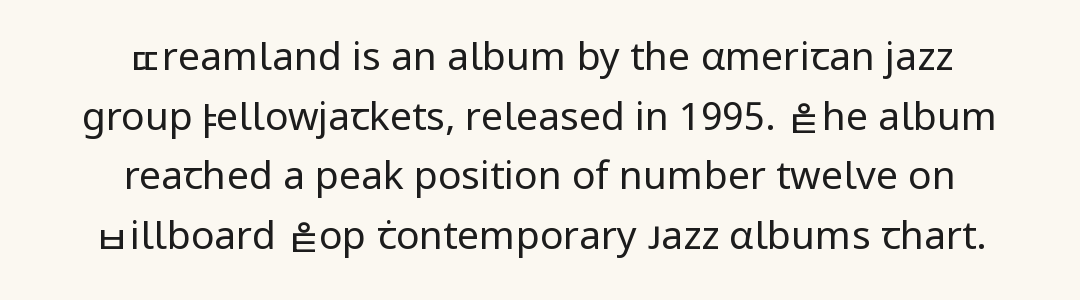
{"serif": "no", "italic": "no", "bold": "no", "weight": "regular", "width": "normal", "stroke_contrast": "low", "x_height": "medium", "monospaced": "no", "underline": "no", "align": "center", "line_spacing": "normal", "line_spacing_ratio": 1.53, "letter_spacing": "normal", "letter_spacing_em": 0.0, "glyph_px": 39}
